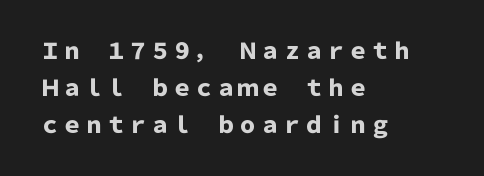
{"italic": "no", "bold": "yes", "underline": "no", "align": "left", "line_spacing": "normal", "line_spacing_ratio": 1.69, "letter_spacing": "normal", "letter_spacing_em": 0.0, "glyph_px": 22}
